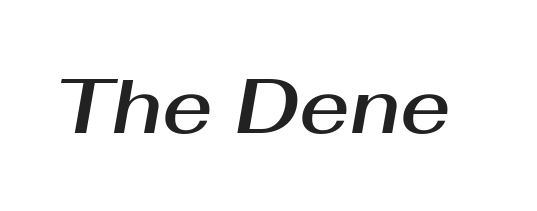
Q: Is the text italic (slanted)? A: Yes, it leans right by about 10 degrees.
Q: Is the text underlined? A: No.
Q: Is the spacing between letters normal or unusually wide? A: Normal.
Q: Width (condensed, normal, or wide)? A: Normal.
Q: Stroke contrast? A: Medium.
Q: x-height? A: Medium.
Q: Monospaced? A: No.
